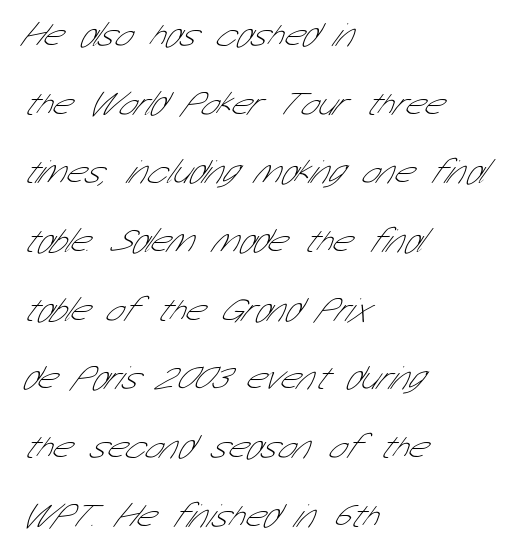
Q: Is the text bold? A: No.
Q: Is the typeface a serif or a sans-serif typeface? A: Sans-serif.
Q: Is the text underlined? A: No.
Q: How is the paragraph aligned? A: Left-aligned.
Q: Is the spacing between letters normal or unusually wide? A: Normal.
Q: Is the spacing between lines tight, normal or loose? A: Loose.
Q: Width (condensed, normal, or wide)? A: Condensed.
Q: Stroke contrast? A: Low.
Q: x-height? A: Medium.
Q: Monospaced? A: No.
